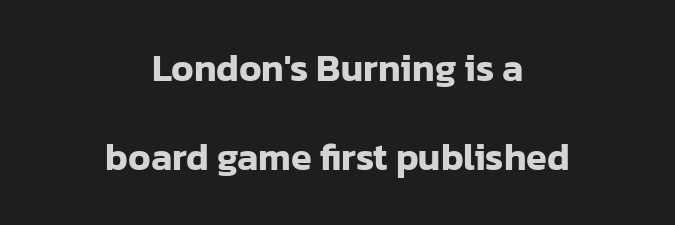
The image shows 38 px sans-serif type, upright; set centered, loose line spacing (2.34x), normal letter spacing, not underlined; low stroke contrast and a medium x-height.
